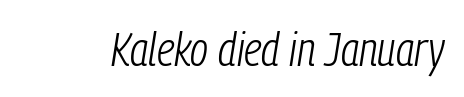
{"italic": "yes", "lean": "right", "slant_degrees": 9, "bold": "no", "weight": "light", "width": "condensed", "stroke_contrast": "low", "x_height": "medium", "monospaced": "no", "underline": "no", "letter_spacing": "normal", "letter_spacing_em": 0.0, "glyph_px": 47}
